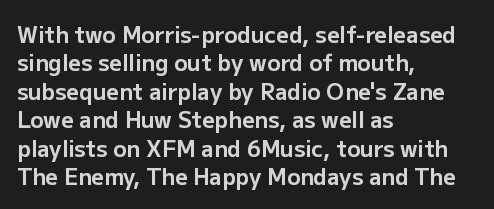
This is the regular roman posture of the typeface. The lines in this sample share a left origin and differ only in where they stop. Standard letterfit; no display-style spreading of the glyphs. Heavy-handed strokes throughout: this text is bold. The space directly below the letters is spotless.
